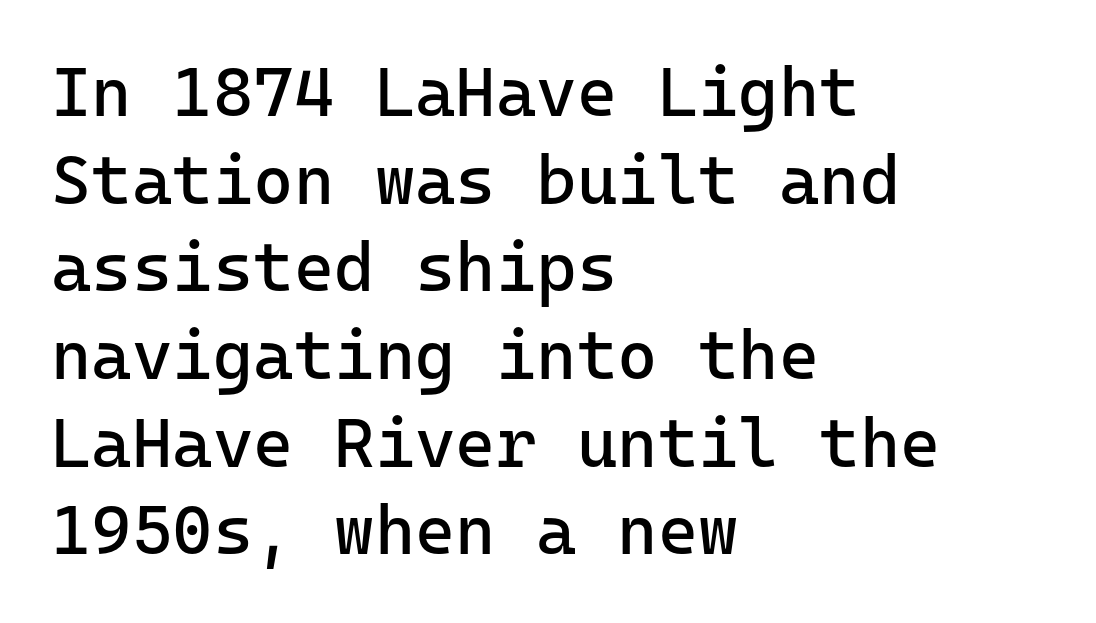
The image shows 69 px regular-weight sans-serif type, upright, monospaced; set left-aligned, normal line spacing (1.27x), normal letter spacing, not underlined; low stroke contrast and a medium x-height.
